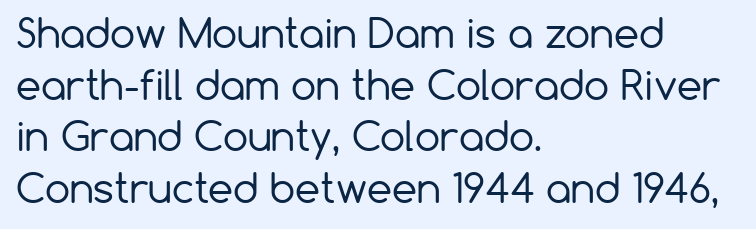
Q: Is the text bold? A: No.
Q: Is the text italic (slanted)? A: No, it is upright.
Q: Is the typeface a serif or a sans-serif typeface? A: Sans-serif.
Q: Is the text underlined? A: No.
Q: How is the paragraph aligned? A: Left-aligned.
Q: Is the spacing between letters normal or unusually wide? A: Normal.
Q: Is the spacing between lines tight, normal or loose? A: Normal.
Q: Width (condensed, normal, or wide)? A: Normal.
Q: Stroke contrast? A: Low.
Q: x-height? A: Medium.
Q: Monospaced? A: No.
